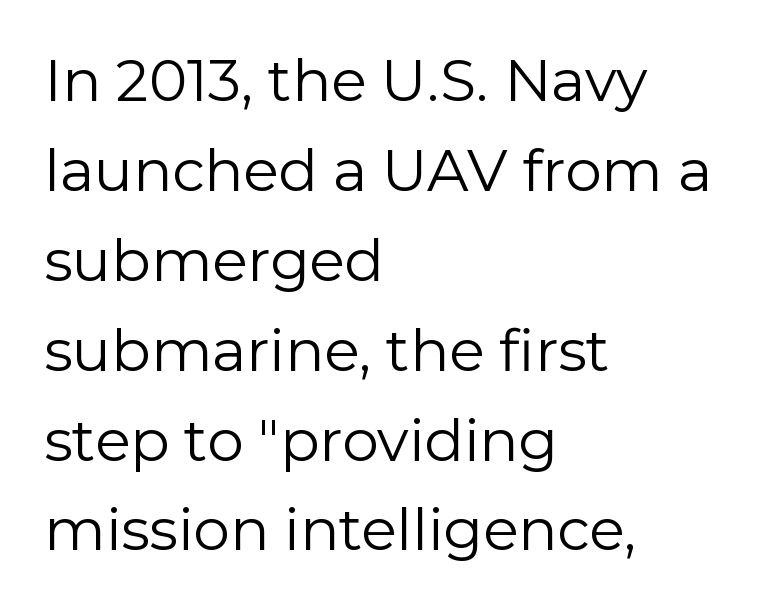
{"serif": "no", "italic": "no", "bold": "no", "weight": "regular", "width": "normal", "stroke_contrast": "low", "x_height": "medium", "monospaced": "no", "underline": "no", "align": "left", "line_spacing": "normal", "line_spacing_ratio": 1.55, "letter_spacing": "normal", "letter_spacing_em": 0.0, "glyph_px": 58}
